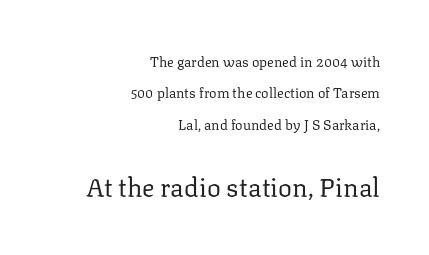
{"italic": "no", "bold": "no", "underline": "no", "align": "right", "line_spacing": "loose", "line_spacing_ratio": 2.25, "letter_spacing": "normal", "letter_spacing_em": 0.0, "larger_block": "second", "size_ratio": 1.86, "glyph_px": 26}
